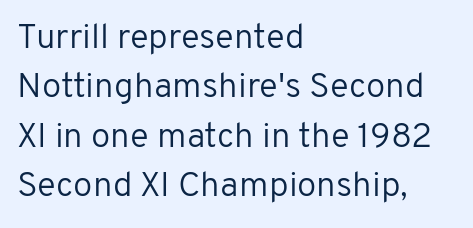
{"serif": "no", "italic": "no", "bold": "no", "weight": "regular", "width": "normal", "stroke_contrast": "low", "x_height": "medium", "monospaced": "no", "underline": "no", "align": "left", "line_spacing": "normal", "line_spacing_ratio": 1.41, "letter_spacing": "normal", "letter_spacing_em": 0.0, "glyph_px": 35}
